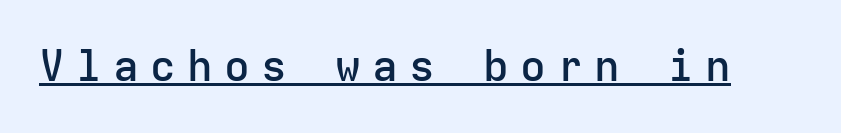
Q: Is the text bold? A: Semi-bold.
Q: Is the text italic (slanted)? A: No, it is upright.
Q: Is the typeface a serif or a sans-serif typeface? A: Sans-serif.
Q: Is the text underlined? A: Yes.
Q: Is the spacing between letters normal or unusually wide? A: Unusually wide.
Q: Width (condensed, normal, or wide)? A: Normal.
Q: Stroke contrast? A: Low.
Q: x-height? A: Medium.
Q: Monospaced? A: Yes.
